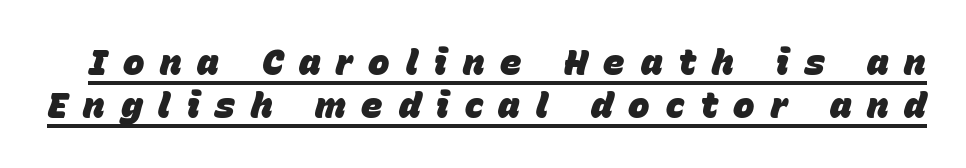
Proportional: the letters do not fall into vertical columns. Does the lettering tilt? It does — this is italic. Every letter is thick-stroked: bold, no question. Short note: letters widely spaced. Looks like someone drew a line under every word here.
